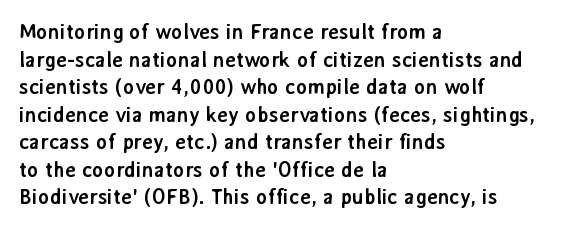
Normally led — the rows are evenly, conventionally spaced. Caption: standard tracking, unaltered. Check the space under the baseline: it is left empty. This sample is left-justified, so line endings fall wherever the words run out. These lines were composed using upright roman letters.
